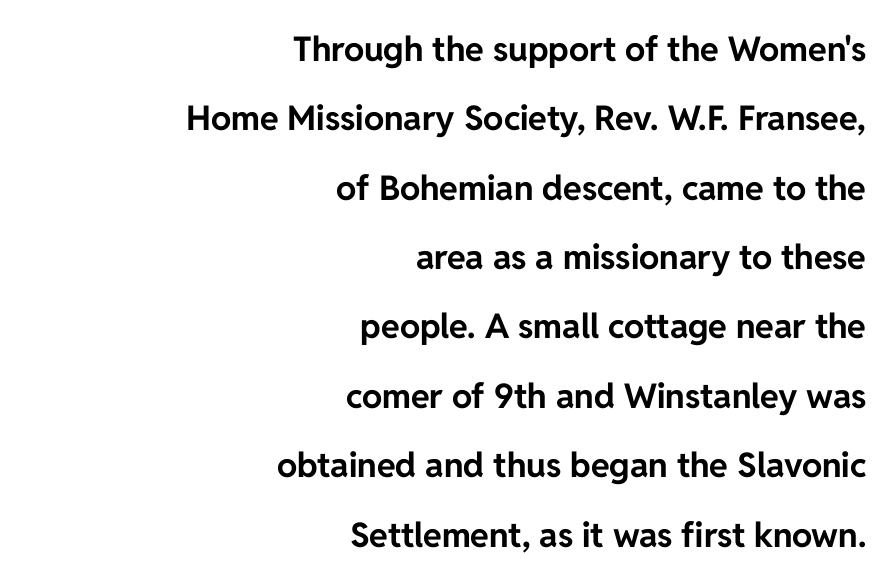
{"serif": "no", "italic": "no", "bold": "yes", "weight": "bold", "width": "normal", "stroke_contrast": "low", "x_height": "medium", "monospaced": "no", "underline": "no", "align": "right", "line_spacing": "loose", "line_spacing_ratio": 2.04, "letter_spacing": "normal", "letter_spacing_em": 0.0, "glyph_px": 34}
